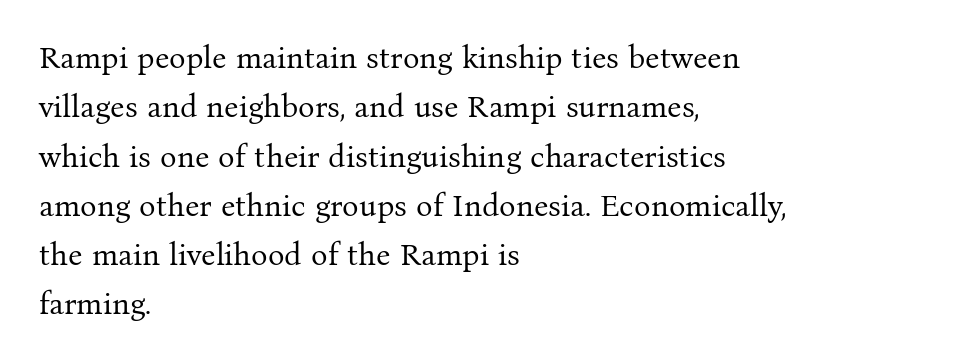
Regarding serifs, this sample has them. These lines are rendered in a variable-pitch font. The lines in this sample share a left origin and differ only in where they stop. Weight: regular or lighter. Regarding leading, the lines here are spaced in the standard way.
